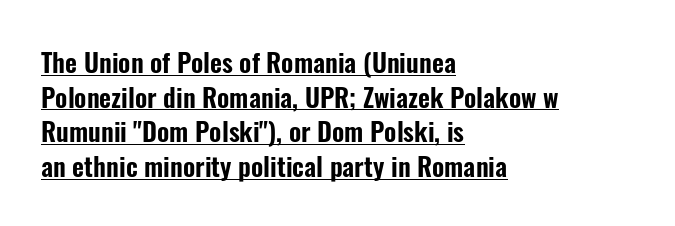
The image shows 26 px text type, upright; set left-aligned, normal line spacing (1.33x), normal letter spacing, underlined.
